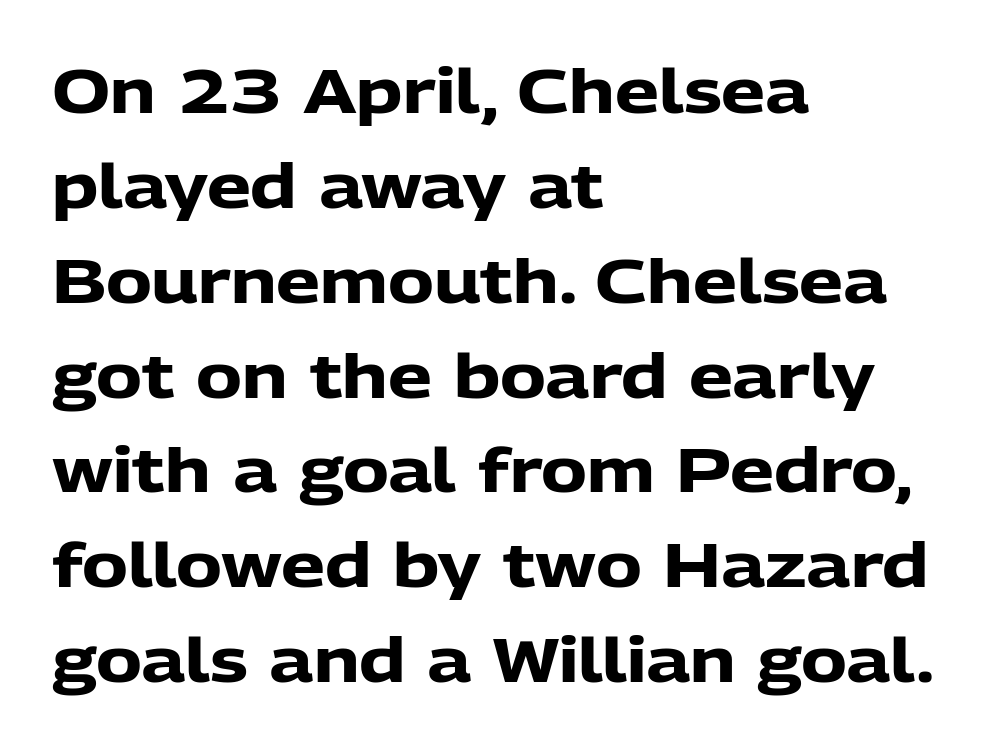
Q: Is the text bold? A: Yes.
Q: Is the text italic (slanted)? A: No, it is upright.
Q: Is the typeface a serif or a sans-serif typeface? A: Sans-serif.
Q: Is the text underlined? A: No.
Q: How is the paragraph aligned? A: Left-aligned.
Q: Is the spacing between letters normal or unusually wide? A: Normal.
Q: Is the spacing between lines tight, normal or loose? A: Normal.
Q: Width (condensed, normal, or wide)? A: Normal.
Q: Stroke contrast? A: Low.
Q: x-height? A: Medium.
Q: Monospaced? A: No.
